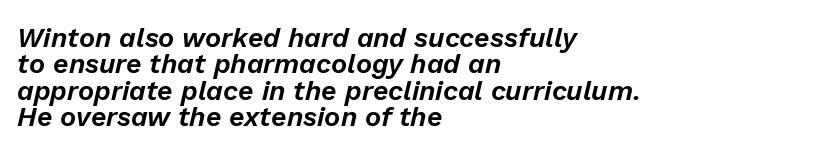
Q: Is the text italic (slanted)? A: Yes, it leans right by about 13 degrees.
Q: Is the text underlined? A: No.
Q: How is the paragraph aligned? A: Left-aligned.
Q: Is the spacing between letters normal or unusually wide? A: Normal.
Q: Is the spacing between lines tight, normal or loose? A: Tight.
